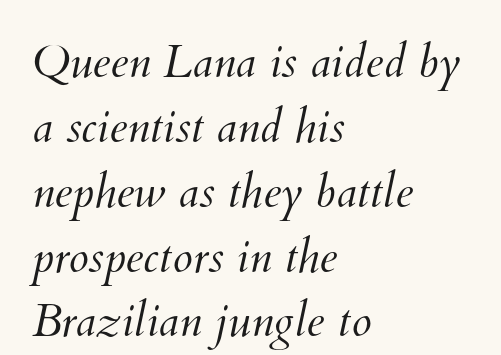
Q: Is the text bold? A: No.
Q: Is the text underlined? A: No.
Q: How is the paragraph aligned? A: Left-aligned.
Q: Is the spacing between letters normal or unusually wide? A: Normal.
Q: Is the spacing between lines tight, normal or loose? A: Normal.
Q: Width (condensed, normal, or wide)? A: Normal.
Q: Stroke contrast? A: Medium.
Q: x-height? A: Small.
Q: Monospaced? A: No.
